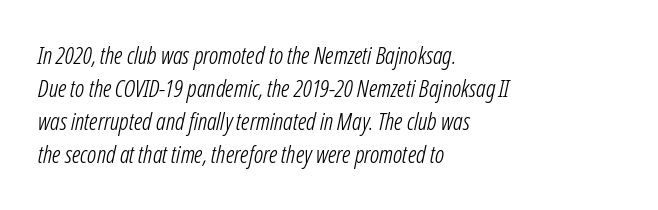
{"italic": "yes", "lean": "right", "slant_degrees": 12, "bold": "no", "underline": "no", "align": "left", "line_spacing": "normal", "line_spacing_ratio": 1.38, "letter_spacing": "normal", "letter_spacing_em": 0.0, "glyph_px": 24}
